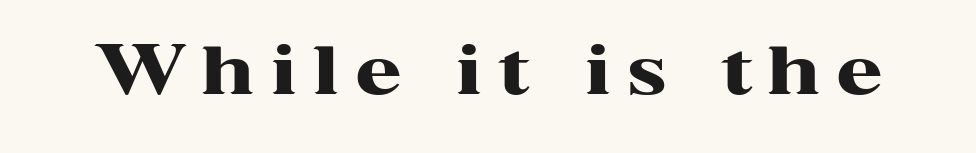
Ordinary non-slanted type is in use. Each word looks stretched out because of the extra space between its letters. To sum up the face: it has serifs. Strokes here are thick enough to call this a true bold. Each row of text sits above clean, open space.
